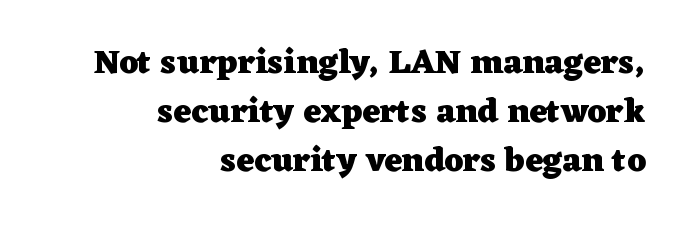
{"serif": "yes", "italic": "no", "bold": "yes", "weight": "heavy", "width": "wide", "stroke_contrast": "low", "x_height": "medium", "monospaced": "no", "underline": "no", "align": "right", "line_spacing": "normal", "line_spacing_ratio": 1.44, "letter_spacing": "normal", "letter_spacing_em": 0.0, "glyph_px": 34}
